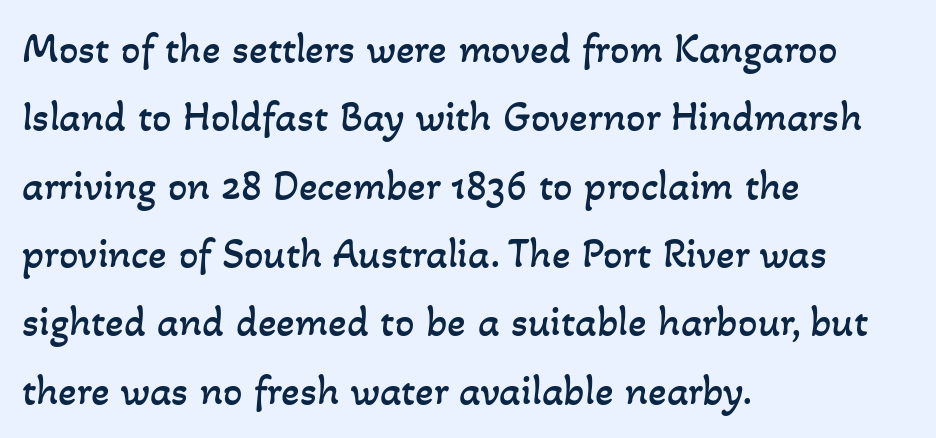
{"bold": "no", "weight": "regular", "width": "normal", "stroke_contrast": "low", "x_height": "small", "monospaced": "no", "underline": "no", "align": "left", "line_spacing": "normal", "line_spacing_ratio": 1.59, "letter_spacing": "normal", "letter_spacing_em": 0.0, "glyph_px": 43}
